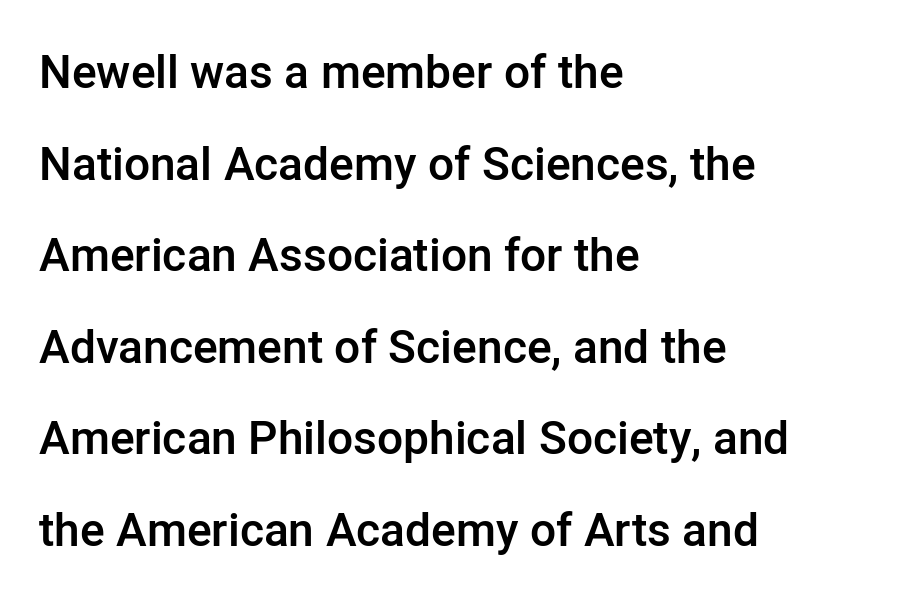
The designer dialed line spacing up above the default. What weight is shown? A semibold, between regular and bold. The lettering stays uniformly vertical, giving the passage a roman look. Leftover space on each line is placed entirely after the last word.
